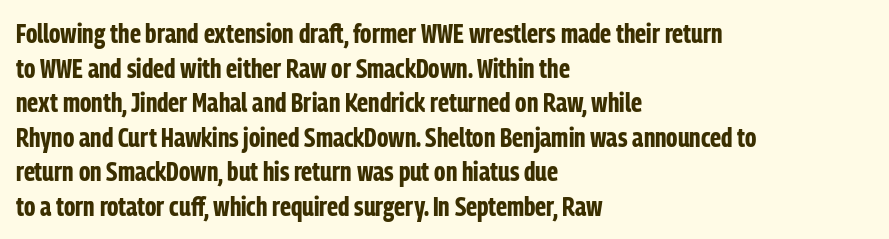
{"italic": "no", "bold": "yes", "underline": "no", "align": "left", "line_spacing": "normal", "line_spacing_ratio": 1.28, "letter_spacing": "normal", "letter_spacing_em": 0.0, "glyph_px": 27}
